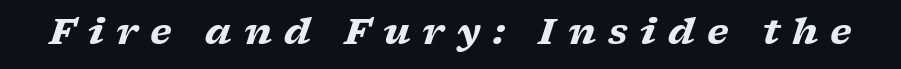
Q: Is the text bold? A: Yes.
Q: Is the text italic (slanted)? A: Yes, it leans right by about 17 degrees.
Q: Is the typeface a serif or a sans-serif typeface? A: Serif.
Q: Is the text underlined? A: No.
Q: Is the spacing between letters normal or unusually wide? A: Unusually wide.
Q: Width (condensed, normal, or wide)? A: Wide.
Q: Stroke contrast? A: Low.
Q: x-height? A: Medium.
Q: Monospaced? A: No.
